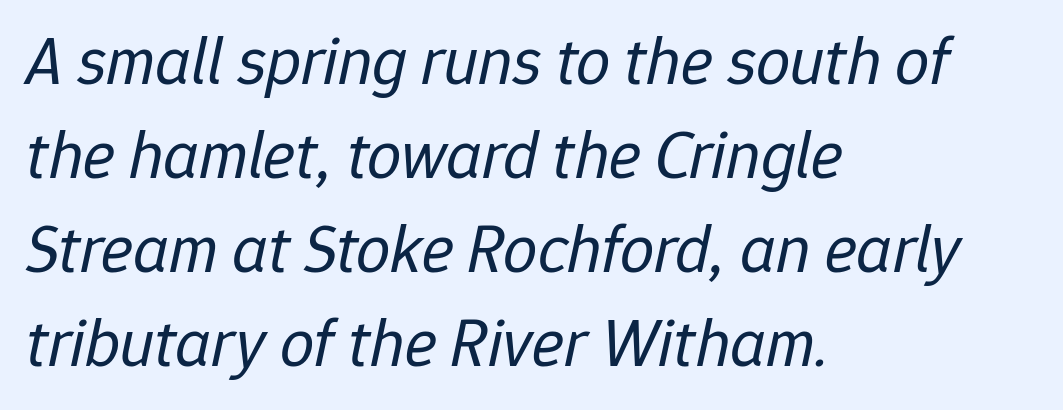
{"italic": "yes", "lean": "right", "slant_degrees": 12, "bold": "no", "weight": "regular", "width": "normal", "stroke_contrast": "low", "x_height": "medium", "monospaced": "no", "underline": "no", "align": "left", "line_spacing": "normal", "line_spacing_ratio": 1.38, "letter_spacing": "normal", "letter_spacing_em": 0.0, "glyph_px": 68}
